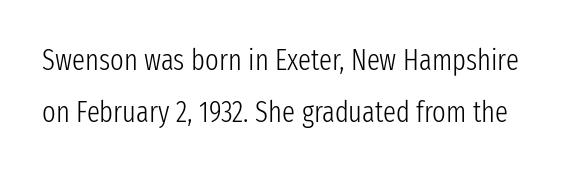
The area under the type is left untouched. Characters follow at the spacing the type designer built in. Proportional: the letters do not fall into vertical columns. This is the regular roman posture of the typeface. The typeface has the unassuming heft of standard copy or less. Unlike a traditional serif, this face leaves its strokes unadorned.
